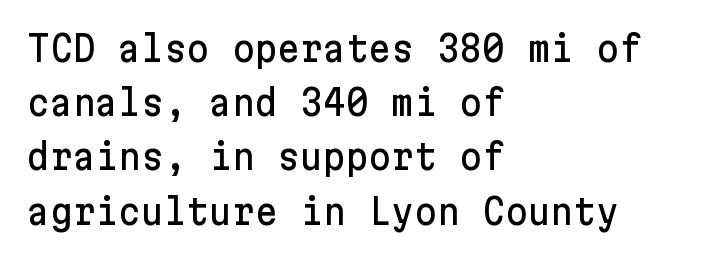
Q: Is the text italic (slanted)? A: No, it is upright.
Q: Is the typeface a serif or a sans-serif typeface? A: Sans-serif.
Q: Is the text underlined? A: No.
Q: How is the paragraph aligned? A: Left-aligned.
Q: Is the spacing between letters normal or unusually wide? A: Normal.
Q: Is the spacing between lines tight, normal or loose? A: Normal.
Q: Width (condensed, normal, or wide)? A: Normal.
Q: Stroke contrast? A: Low.
Q: x-height? A: Medium.
